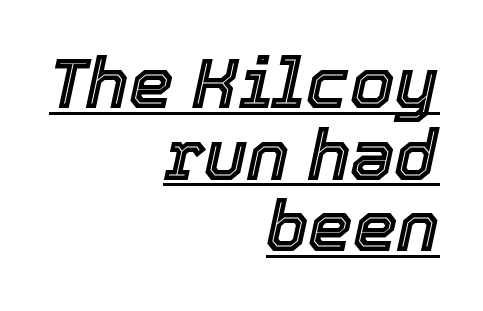
Q: Is the text italic (slanted)? A: Yes, it leans right by about 12 degrees.
Q: Is the text underlined? A: Yes.
Q: How is the paragraph aligned? A: Right-aligned.
Q: Is the spacing between letters normal or unusually wide? A: Normal.
Q: Is the spacing between lines tight, normal or loose? A: Tight.
Q: Width (condensed, normal, or wide)? A: Normal.
Q: x-height? A: Medium.
Q: Monospaced? A: No.
